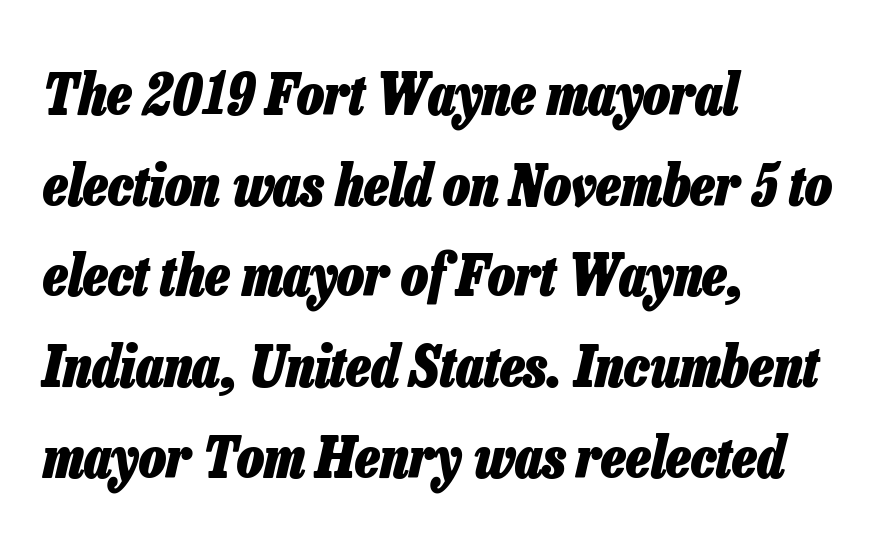
Q: Is the text bold? A: Yes.
Q: Is the text italic (slanted)? A: Yes, it leans right by about 13 degrees.
Q: Is the text underlined? A: No.
Q: How is the paragraph aligned? A: Left-aligned.
Q: Is the spacing between letters normal or unusually wide? A: Normal.
Q: Is the spacing between lines tight, normal or loose? A: Normal.
Q: Width (condensed, normal, or wide)? A: Condensed.
Q: Stroke contrast? A: Low.
Q: x-height? A: Medium.
Q: Monospaced? A: No.
